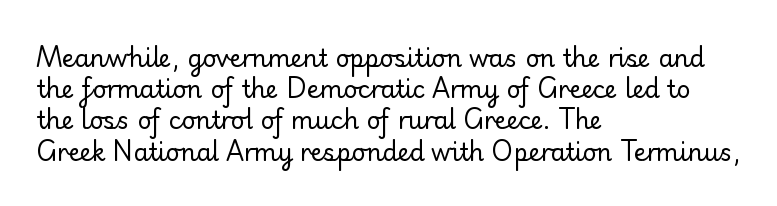
The ragged edge is on the right, which tells us the setting is flush left. The passage shown is not underscored anywhere. These lines were composed using upright roman letters. This sample uses plain, unmodified letter spacing. Reading down the column, the eye jumps a familiar distance to each next line.
